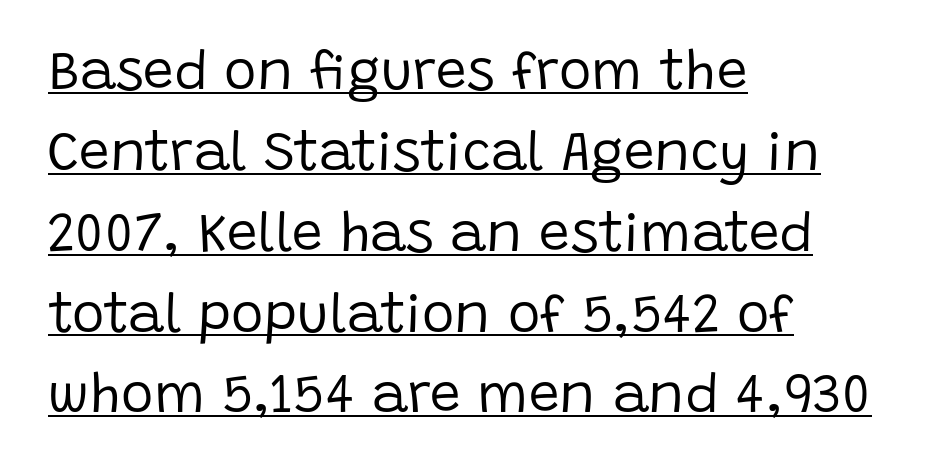
Left-aligned paragraph, ragged on the right. This sample uses plain, unmodified letter spacing. Ink coverage per letter is moderate at most. Ascenders rise straight up at ninety degrees. Letterform terminals end flat and unadorned throughout the passage.
